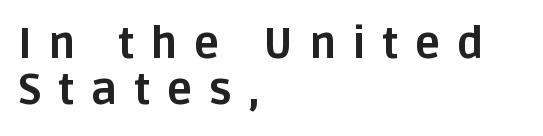
Q: Is the text bold? A: Yes.
Q: Is the text italic (slanted)? A: No, it is upright.
Q: Is the typeface a serif or a sans-serif typeface? A: Sans-serif.
Q: Is the text underlined? A: No.
Q: How is the paragraph aligned? A: Left-aligned.
Q: Is the spacing between letters normal or unusually wide? A: Unusually wide.
Q: Is the spacing between lines tight, normal or loose? A: Tight.
Q: Width (condensed, normal, or wide)? A: Normal.
Q: Stroke contrast? A: Low.
Q: x-height? A: Large.
Q: Monospaced? A: No.
